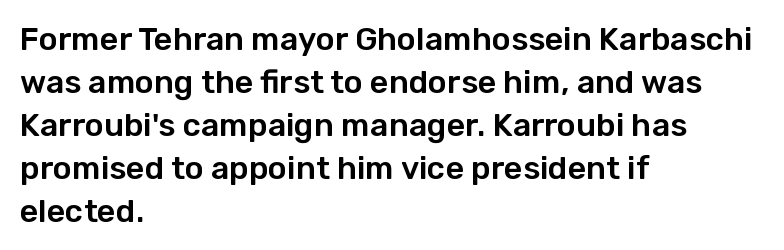
The image shows 32 px sans-serif type, upright; set left-aligned, normal line spacing (1.34x), normal letter spacing, not underlined; low stroke contrast and a medium x-height.
